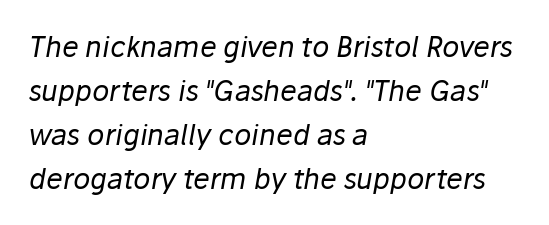
Q: Is the text bold? A: No.
Q: Is the text italic (slanted)? A: Yes, it leans right by about 10 degrees.
Q: Is the text underlined? A: No.
Q: How is the paragraph aligned? A: Left-aligned.
Q: Is the spacing between letters normal or unusually wide? A: Normal.
Q: Is the spacing between lines tight, normal or loose? A: Normal.
Q: Width (condensed, normal, or wide)? A: Normal.
Q: Stroke contrast? A: Low.
Q: x-height? A: Medium.
Q: Monospaced? A: No.
